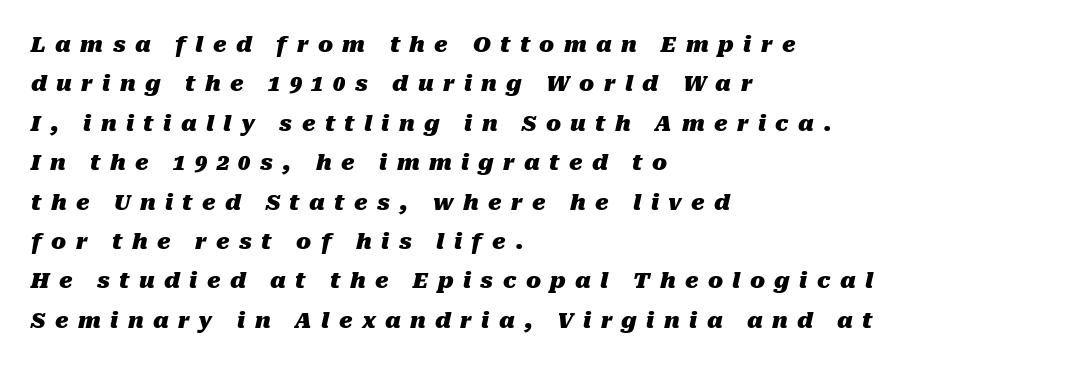
Q: Is the text bold? A: Yes.
Q: Is the text italic (slanted)? A: Yes, it leans right by about 10 degrees.
Q: Is the text underlined? A: No.
Q: How is the paragraph aligned? A: Left-aligned.
Q: Is the spacing between letters normal or unusually wide? A: Unusually wide.
